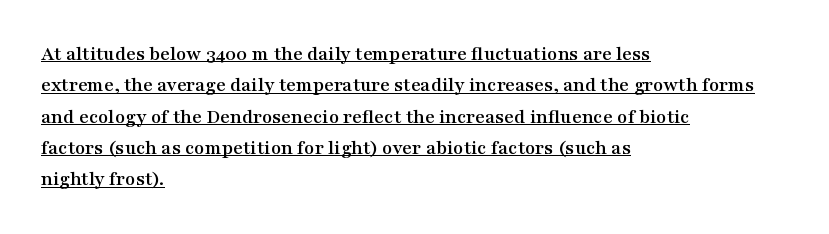
{"italic": "no", "underline": "yes", "align": "left", "line_spacing": "normal", "line_spacing_ratio": 1.49, "letter_spacing": "normal", "letter_spacing_em": 0.0, "glyph_px": 21}
